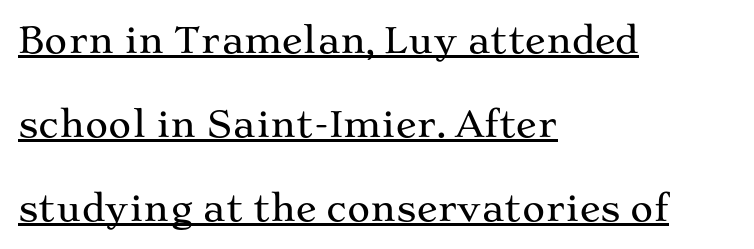
The image shows 35 px wide serif type, upright; set left-aligned, loose line spacing (2.4x), normal letter spacing, underlined; medium stroke contrast and a medium x-height.
